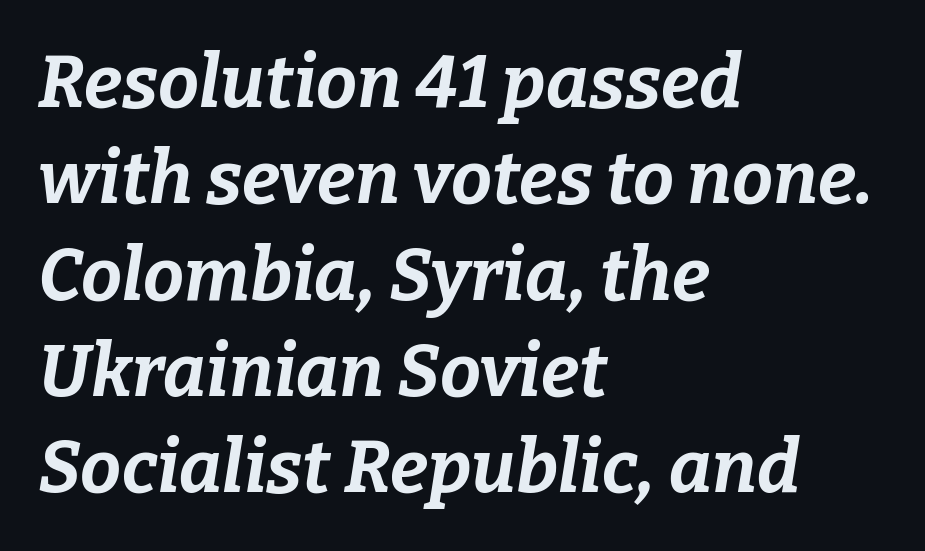
Q: Is the text bold? A: Yes.
Q: Is the text italic (slanted)? A: Yes, it leans right by about 9 degrees.
Q: Is the text underlined? A: No.
Q: How is the paragraph aligned? A: Left-aligned.
Q: Is the spacing between letters normal or unusually wide? A: Normal.
Q: Is the spacing between lines tight, normal or loose? A: Normal.
Q: Width (condensed, normal, or wide)? A: Normal.
Q: Stroke contrast? A: Low.
Q: x-height? A: Medium.
Q: Monospaced? A: No.
